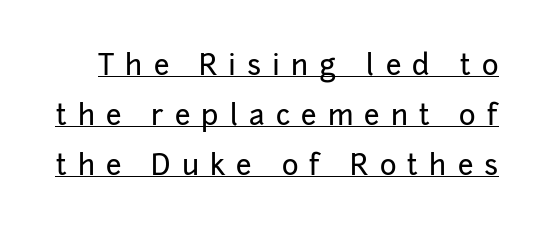
{"serif": "no", "italic": "no", "width": "normal", "stroke_contrast": "low", "x_height": "medium", "monospaced": "no", "underline": "yes", "line_spacing_ratio": 1.78, "letter_spacing": "wide", "letter_spacing_em": 0.4, "glyph_px": 28}
